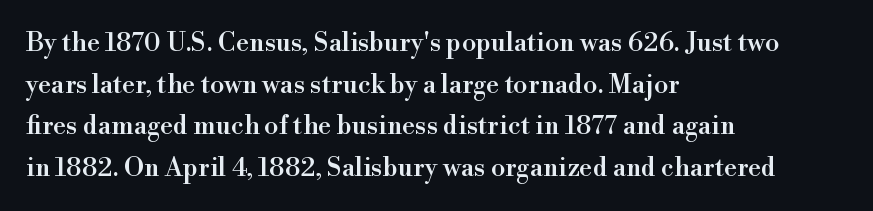
Q: Is the text italic (slanted)? A: No, it is upright.
Q: Is the text underlined? A: No.
Q: How is the paragraph aligned? A: Left-aligned.
Q: Is the spacing between letters normal or unusually wide? A: Normal.
Q: Is the spacing between lines tight, normal or loose? A: Normal.
